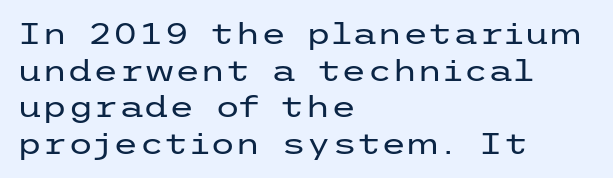
The image shows 29 px regular-weight, wide sans-serif type, upright; set left-aligned, normal line spacing (1.26x), normal letter spacing, not underlined; low stroke contrast and a medium x-height.
